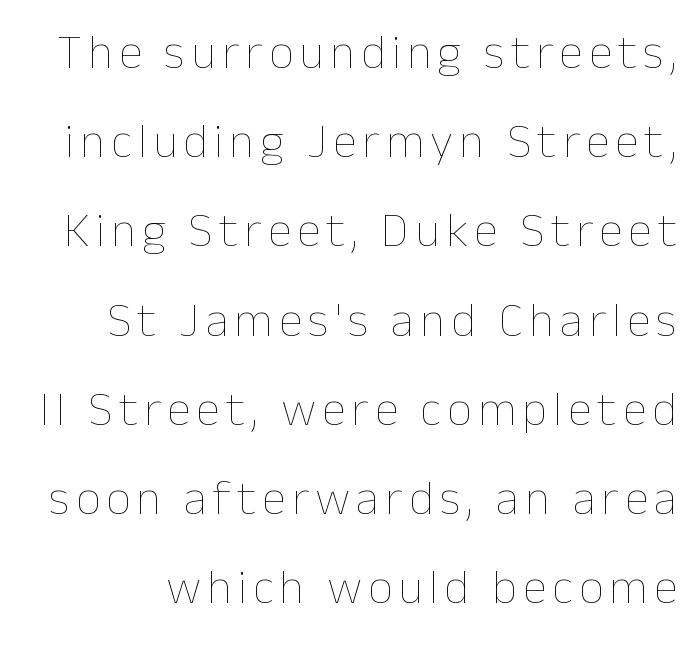
The strokes are not fattened; the text isn't bold. Quick note: not italic, upright. You could not count columns in this text — the font is proportionally spaced. The glyphs are unaccompanied by any horizontal stroke below them.
